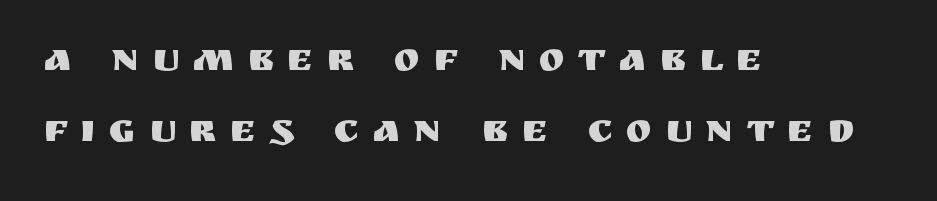
The image shows 39 px sans-serif type, upright; set left-aligned, line spacing 1.83x, unusually wide letter spacing (+0.34 em), not underlined; medium stroke contrast and a large x-height.
